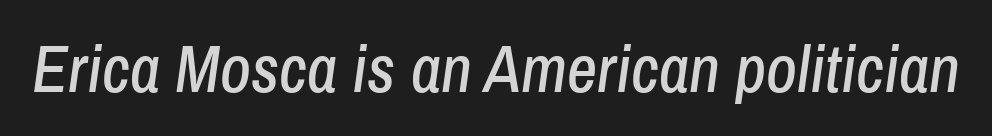
This sample uses an oblique cut, with every glyph tilted off the vertical. Any mark beneath the type? The region is blank. Each letter keeps its own natural width here, so spacing adapts to shape. Is the letter spacing exaggerated? No — it looks like the ordinary default.
